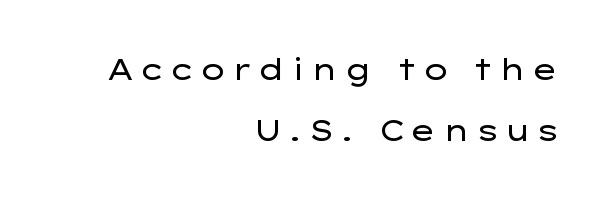
{"serif": "no", "italic": "no", "bold": "no", "weight": "regular", "width": "wide", "stroke_contrast": "low", "x_height": "medium", "monospaced": "no", "underline": "no", "align": "right", "line_spacing": "loose", "line_spacing_ratio": 2.1, "glyph_px": 29}
